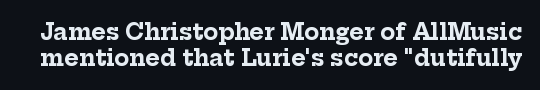
The image shows 22 px bold type, upright; set line spacing 1.16x, normal letter spacing, not underlined.
